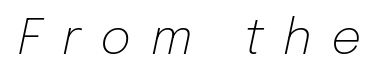
This is not heavy type; no bold has been used. Observe the lean: these are italic letterforms. Think of a printed novel: that variable character pitch is what you see here. Quick note: underline off. The face used here is rendered with a markedly widened letterfit.
